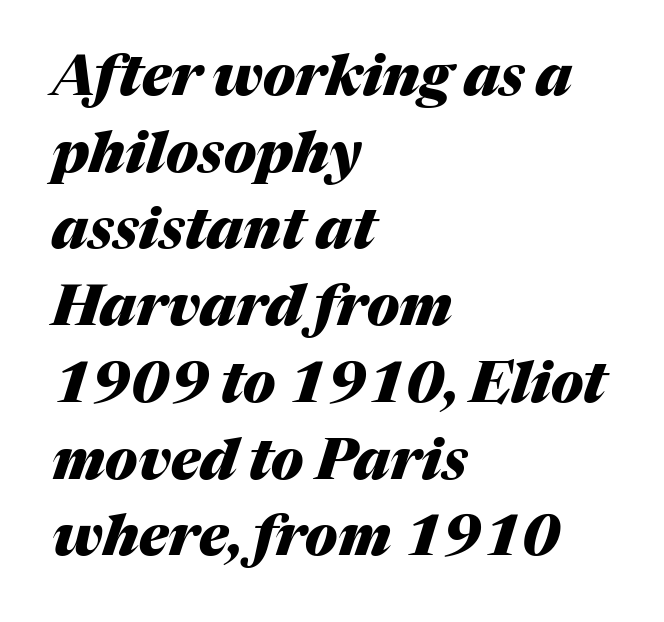
Q: Is the text bold? A: Yes.
Q: Is the text italic (slanted)? A: Yes, it leans right by about 17 degrees.
Q: Is the text underlined? A: No.
Q: How is the paragraph aligned? A: Left-aligned.
Q: Is the spacing between letters normal or unusually wide? A: Normal.
Q: Is the spacing between lines tight, normal or loose? A: Normal.
Q: Width (condensed, normal, or wide)? A: Normal.
Q: Stroke contrast? A: Medium.
Q: x-height? A: Medium.
Q: Monospaced? A: No.
